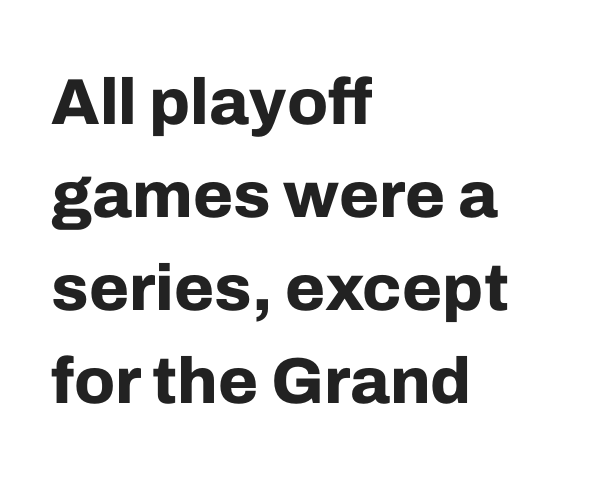
The passage shown is typed in a proportional face where columns would drift. You can tell from the bare stems that sans-serif type was used. As a designer I'd log this as weight 700, bold. Quick note: underline off.
